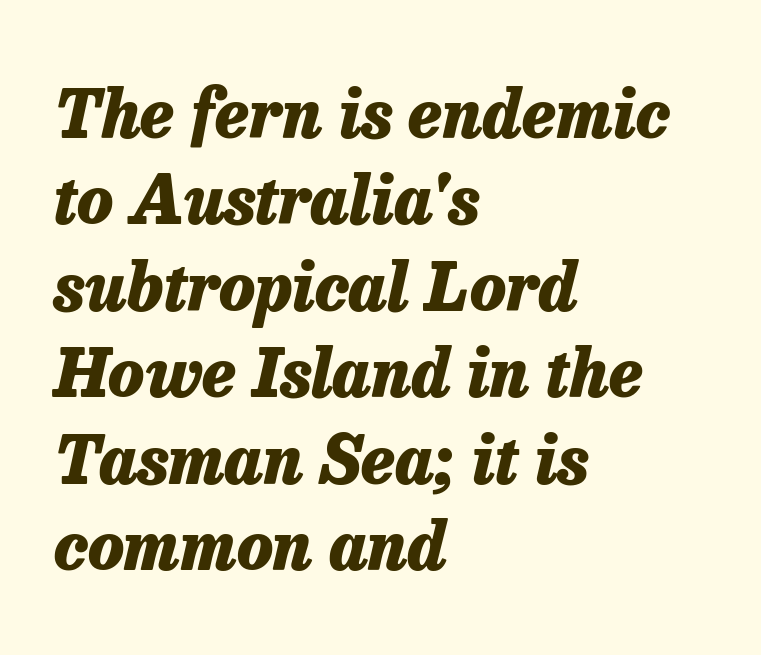
{"italic": "yes", "lean": "right", "slant_degrees": 13, "bold": "yes", "weight": "heavy", "width": "normal", "stroke_contrast": "low", "x_height": "medium", "monospaced": "no", "underline": "no", "align": "left", "line_spacing": "normal", "line_spacing_ratio": 1.31, "letter_spacing": "normal", "letter_spacing_em": 0.0, "glyph_px": 66}
